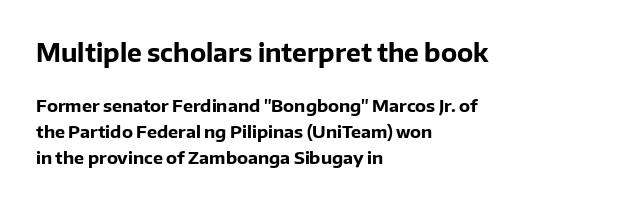
The lines in this sample share a left origin and differ only in where they stop. The type sits square on the baseline with zero lean. The passage shown is emphatically bold. Between one letter and the next there's only the usual sliver of space. The letters in the upper block stand taller than those in the block below.
